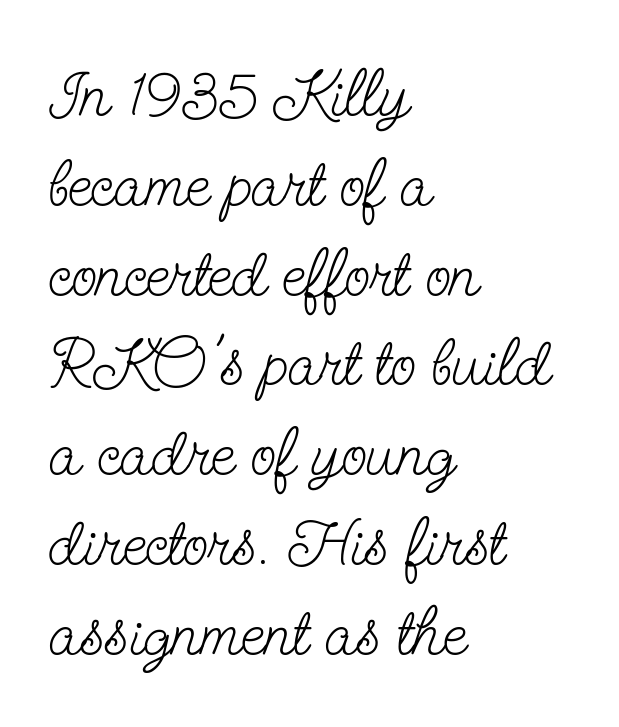
Weight: not bold — regular or lighter. Rule under the text: the space is simply empty. This rendering leaves character spacing at its baseline value.
